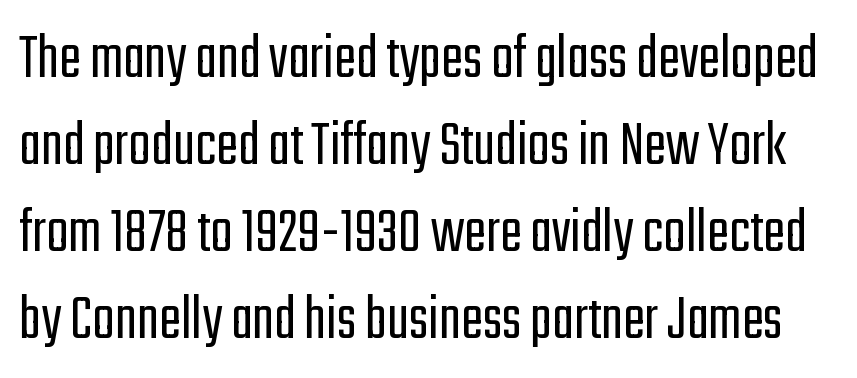
{"serif": "no", "italic": "no", "bold": "no", "weight": "light", "width": "condensed", "stroke_contrast": "low", "x_height": "medium", "monospaced": "no", "underline": "no", "line_spacing": "normal", "line_spacing_ratio": 1.32, "letter_spacing": "normal", "letter_spacing_em": 0.0, "glyph_px": 66}
